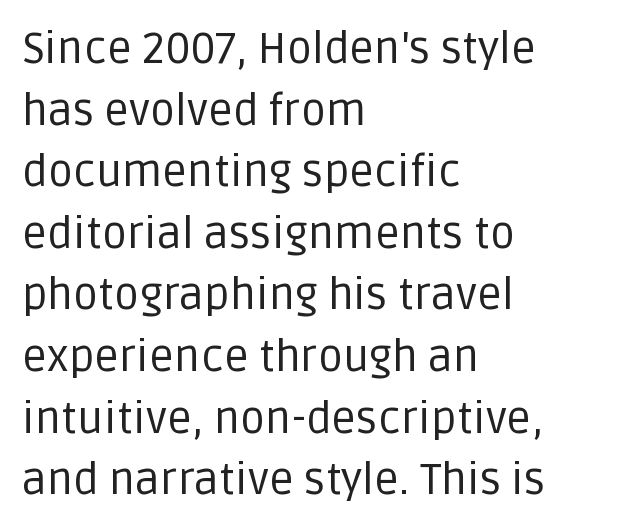
{"serif": "no", "italic": "no", "bold": "no", "weight": "regular", "width": "normal", "stroke_contrast": "low", "x_height": "large", "monospaced": "no", "underline": "no", "align": "left", "line_spacing": "normal", "line_spacing_ratio": 1.4, "letter_spacing": "normal", "letter_spacing_em": 0.0, "glyph_px": 44}
